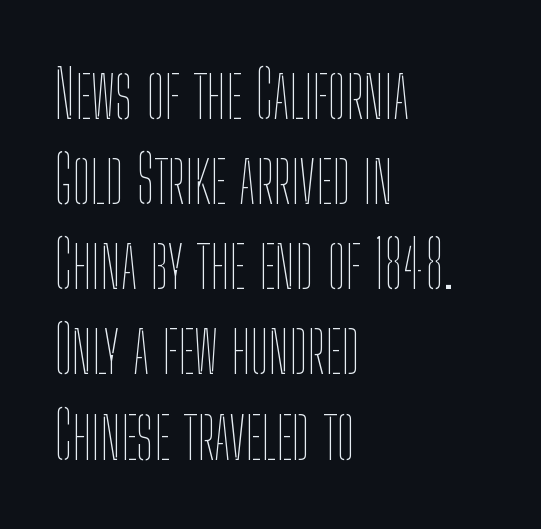
Standard letterfit; no display-style spreading of the glyphs. A typesetter would call this proportional, since set widths differ per character. Descender tails drop into unmarked territory. The lettering holds an erect, upright posture throughout.
